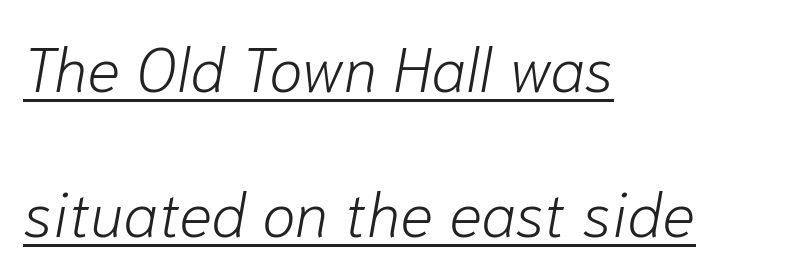
Q: Is the text bold? A: No.
Q: Is the text italic (slanted)? A: Yes, it leans right by about 10 degrees.
Q: Is the text underlined? A: Yes.
Q: How is the paragraph aligned? A: Left-aligned.
Q: Is the spacing between letters normal or unusually wide? A: Normal.
Q: Is the spacing between lines tight, normal or loose? A: Loose.
Q: Width (condensed, normal, or wide)? A: Normal.
Q: Stroke contrast? A: Low.
Q: x-height? A: Medium.
Q: Monospaced? A: No.
